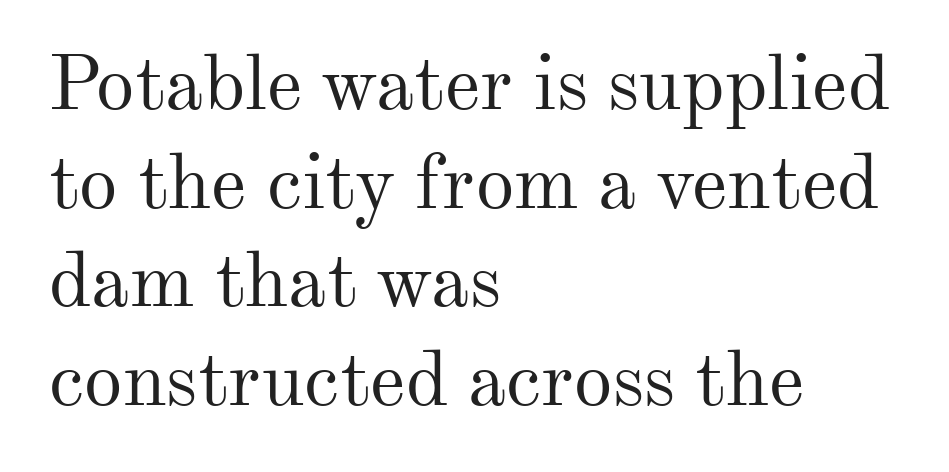
Q: Is the text bold? A: No.
Q: Is the text italic (slanted)? A: No, it is upright.
Q: Is the typeface a serif or a sans-serif typeface? A: Serif.
Q: Is the text underlined? A: No.
Q: How is the paragraph aligned? A: Left-aligned.
Q: Is the spacing between letters normal or unusually wide? A: Normal.
Q: Is the spacing between lines tight, normal or loose? A: Normal.
Q: Width (condensed, normal, or wide)? A: Normal.
Q: Stroke contrast? A: Medium.
Q: x-height? A: Small.
Q: Monospaced? A: No.
